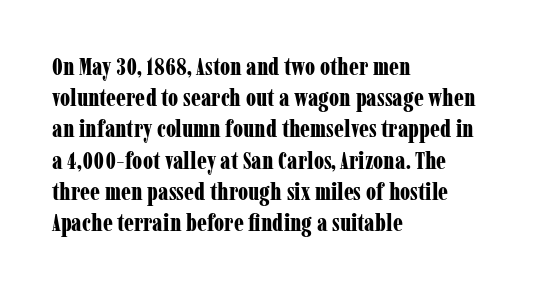
The image shows 24 px bold type, upright; set left-aligned, normal line spacing (1.3x), normal letter spacing, not underlined.
